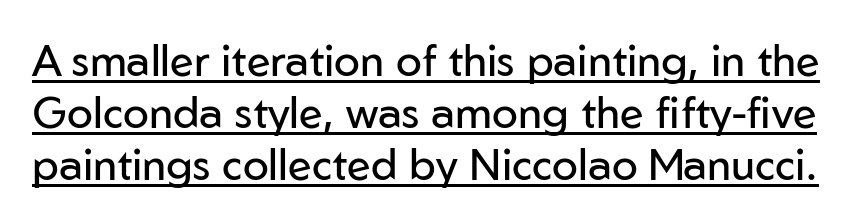
{"serif": "no", "italic": "no", "bold": "no", "weight": "regular", "width": "normal", "stroke_contrast": "low", "x_height": "medium", "monospaced": "no", "underline": "yes", "line_spacing_ratio": 1.21, "letter_spacing": "normal", "letter_spacing_em": 0.0, "glyph_px": 43}
